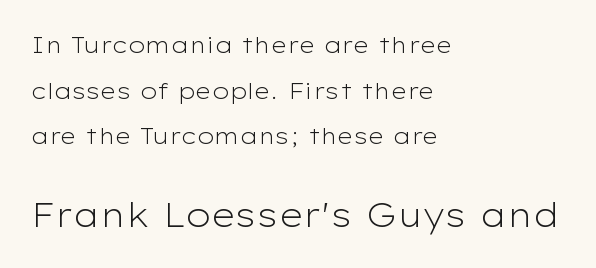
Q: Is the text bold? A: No.
Q: Is the text italic (slanted)? A: No, it is upright.
Q: Is the typeface a serif or a sans-serif typeface? A: Sans-serif.
Q: Is the text underlined? A: No.
Q: How is the paragraph aligned? A: Left-aligned.
Q: Is the spacing between letters normal or unusually wide? A: Normal.
Q: Is the spacing between lines tight, normal or loose? A: Loose.
Q: Which block of text is set in a larger size, the first (top) or the second (bottom)? A: The second (bottom) one.
Q: Width (condensed, normal, or wide)? A: Wide.
Q: Stroke contrast? A: Low.
Q: x-height? A: Medium.
Q: Monospaced? A: No.
